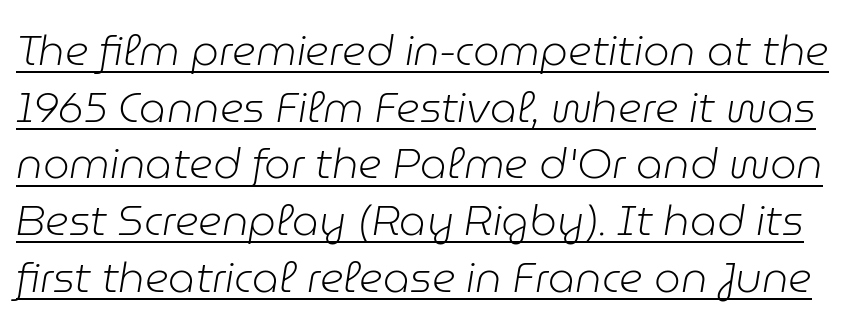
Q: Is the text bold? A: No.
Q: Is the text italic (slanted)? A: Yes, it leans right by about 9 degrees.
Q: Is the text underlined? A: Yes.
Q: Is the spacing between letters normal or unusually wide? A: Normal.
Q: Is the spacing between lines tight, normal or loose? A: Normal.
Q: Width (condensed, normal, or wide)? A: Normal.
Q: Stroke contrast? A: Low.
Q: x-height? A: Medium.
Q: Monospaced? A: No.
